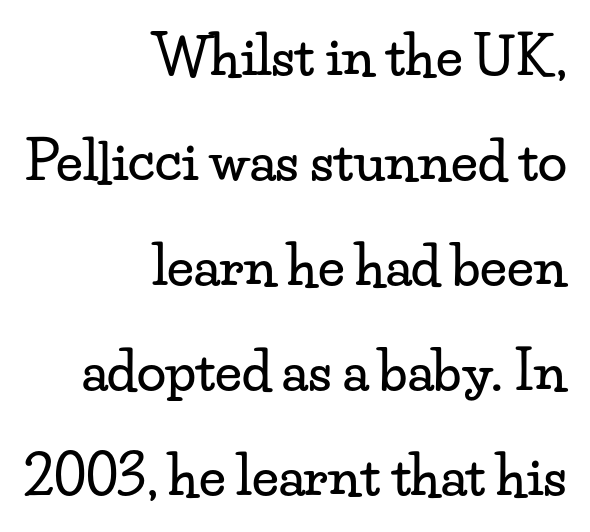
{"serif": "yes", "italic": "no", "width": "wide", "stroke_contrast": "low", "x_height": "small", "monospaced": "no", "underline": "no", "align": "right", "line_spacing": "loose", "line_spacing_ratio": 1.98, "letter_spacing": "normal", "letter_spacing_em": 0.0, "glyph_px": 53}
